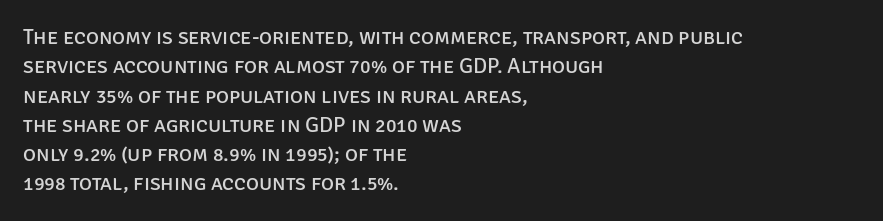
Q: Is the text bold? A: No.
Q: Is the text italic (slanted)? A: No, it is upright.
Q: Is the text underlined? A: No.
Q: How is the paragraph aligned? A: Left-aligned.
Q: Is the spacing between letters normal or unusually wide? A: Normal.
Q: Is the spacing between lines tight, normal or loose? A: Normal.
